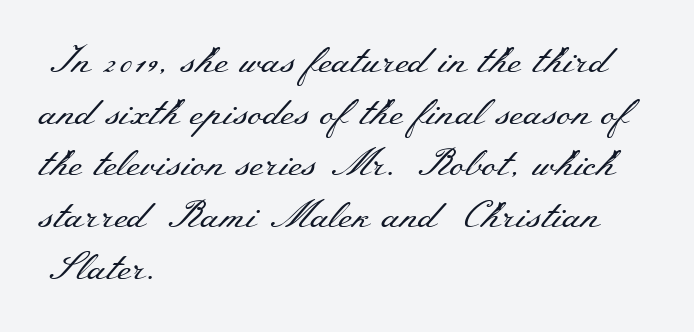
Q: Is the text bold? A: No.
Q: Is the text italic (slanted)? A: Yes.
Q: Is the typeface a serif or a sans-serif typeface? A: Serif.
Q: Is the text underlined? A: No.
Q: How is the paragraph aligned? A: Left-aligned.
Q: Is the spacing between letters normal or unusually wide? A: Normal.
Q: Is the spacing between lines tight, normal or loose? A: Normal.
Q: Width (condensed, normal, or wide)? A: Wide.
Q: Stroke contrast? A: Medium.
Q: x-height? A: Small.
Q: Monospaced? A: No.
